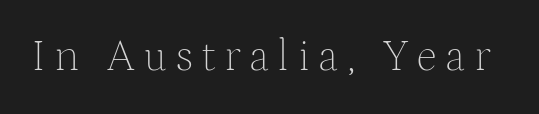
The image shows 45 px thin serif type, upright; set not underlined; medium stroke contrast and a medium x-height.
